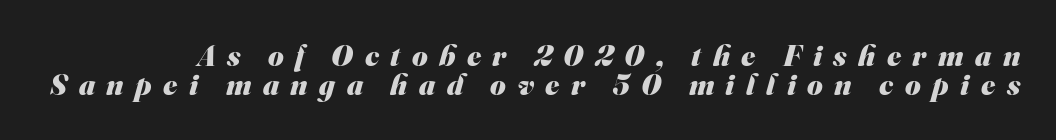
{"serif": "no", "bold": "yes", "weight": "heavy", "width": "normal", "stroke_contrast": "medium", "x_height": "small", "monospaced": "no", "underline": "no", "line_spacing": "tight", "line_spacing_ratio": 0.98, "letter_spacing": "wide", "letter_spacing_em": 0.38, "glyph_px": 30}
